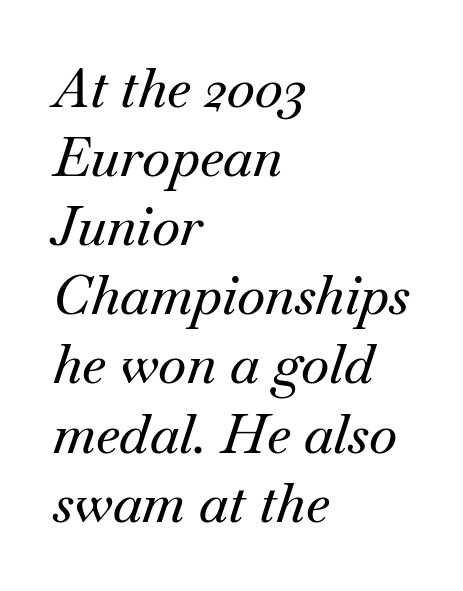
{"serif": "yes", "italic": "yes", "lean": "right", "slant_degrees": 18, "width": "normal", "stroke_contrast": "medium", "x_height": "small", "monospaced": "no", "underline": "no", "align": "left", "line_spacing": "normal", "line_spacing_ratio": 1.28, "letter_spacing": "normal", "letter_spacing_em": 0.0, "glyph_px": 54}
